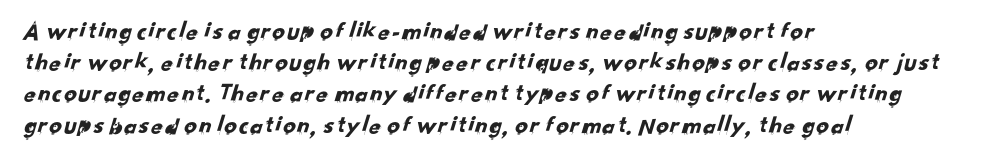
Q: Is the text underlined? A: No.
Q: How is the paragraph aligned? A: Left-aligned.
Q: Is the spacing between letters normal or unusually wide? A: Normal.
Q: Is the spacing between lines tight, normal or loose? A: Normal.
